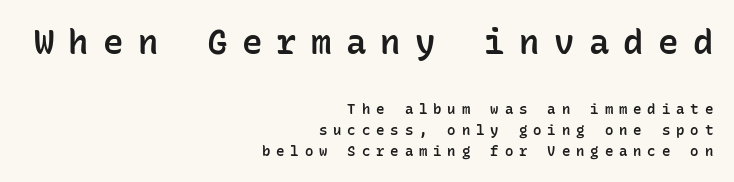
The image shows 34 px semibold sans-serif type, upright, monospaced; set right-aligned, normal line spacing (1.52x), unusually wide letter spacing (+0.42 em), not underlined; the first (top) block is 2.43x larger; low stroke contrast and a medium x-height.
